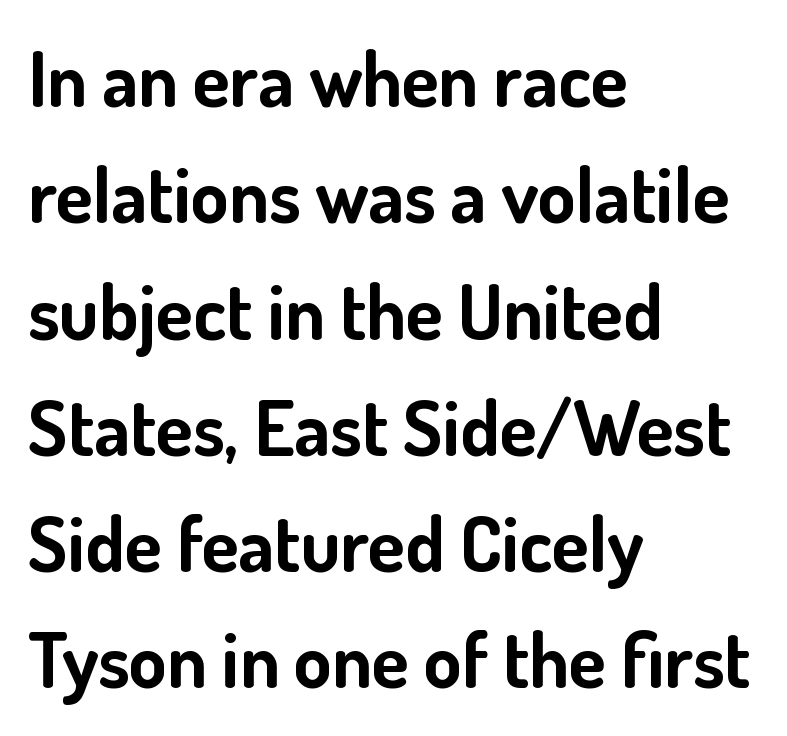
{"serif": "no", "italic": "no", "bold": "yes", "weight": "bold", "width": "normal", "stroke_contrast": "low", "x_height": "small", "monospaced": "no", "underline": "no", "align": "left", "line_spacing": "normal", "line_spacing_ratio": 1.53, "letter_spacing": "normal", "letter_spacing_em": 0.0, "glyph_px": 76}
